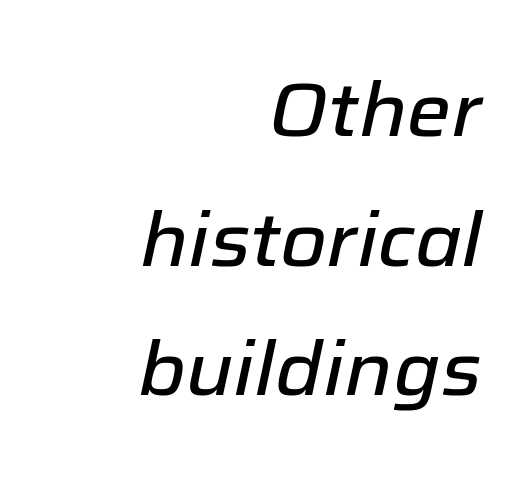
The image shows 75 px text type, italic (leaning right); set right-aligned, line spacing 1.73x, normal letter spacing, not underlined; low stroke contrast and a medium x-height.
